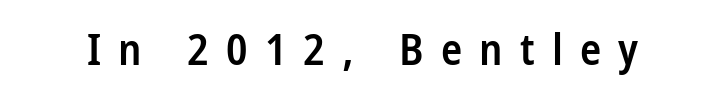
The image shows 44 px semibold, condensed sans-serif type, upright; set unusually wide letter spacing (+0.39 em), not underlined; low stroke contrast and a medium x-height.
